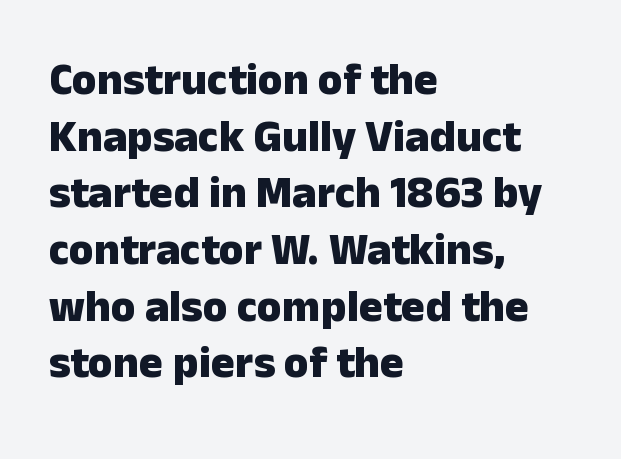
Characters remain perfectly vertical along every line. The face used here has the dense, thick strokes of a bold. Does the leading feel generous? No, just average. This rendering uses left alignment, leaving the right contour irregular.
